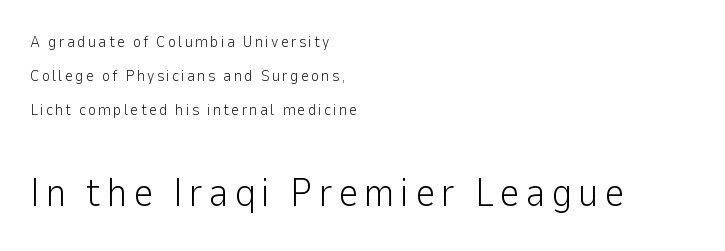
Rows of type keep a wide berth in the vertical direction. Is the stroke heavy? The answer is a plain regular-or-lighter. Is the block centered? No — it sits flush against the left margin. The axis of the letterforms is exactly vertical. Larger block? The one below; the one above is distinctly smaller.
